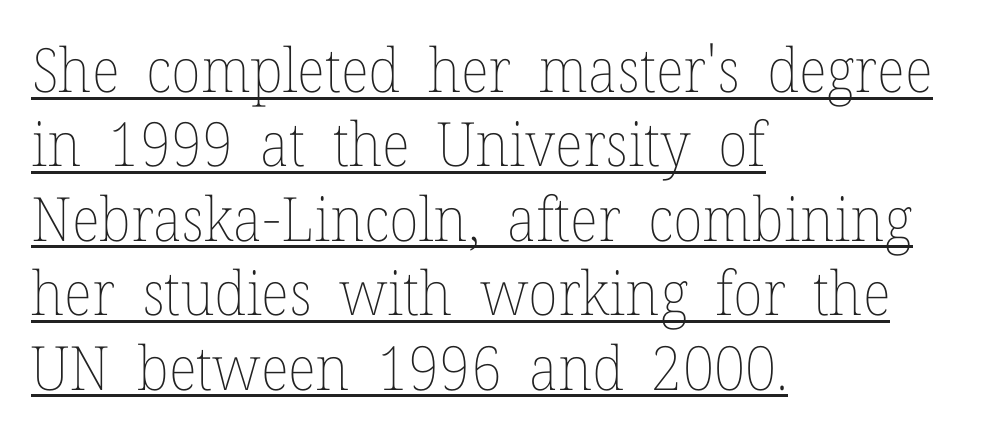
The image shows 61 px thin type, upright; set left-aligned, line spacing 1.22x, normal letter spacing, underlined; low stroke contrast and a medium x-height.
